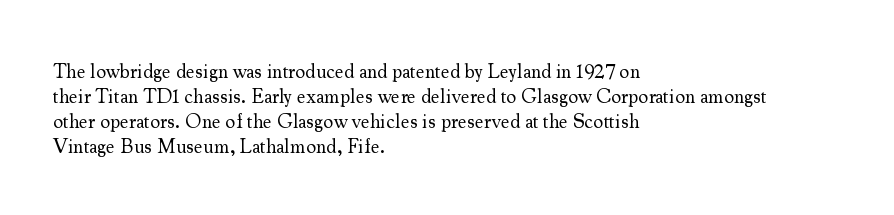
The image shows 20 px text type, upright; set left-aligned, normal line spacing (1.25x), normal letter spacing, not underlined.
